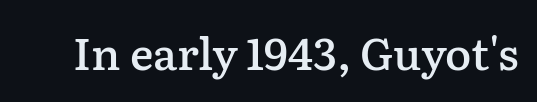
Check where the strokes stop: tiny serifs finish them off. How are the letters spaced? Ordinarily, with no added tracking. The passage shown is semibold, sitting just below true bold. This sample has the flowing, uneven cadence of proportional lettering. Ascenders rise straight up at ninety degrees. Quick note: underline off.
